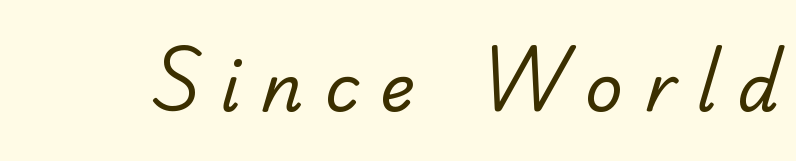
Q: Is the text bold? A: No.
Q: Is the typeface a serif or a sans-serif typeface? A: Serif.
Q: Is the text underlined? A: No.
Q: Is the spacing between letters normal or unusually wide? A: Unusually wide.
Q: Width (condensed, normal, or wide)? A: Normal.
Q: Stroke contrast? A: Low.
Q: x-height? A: Small.
Q: Monospaced? A: No.
